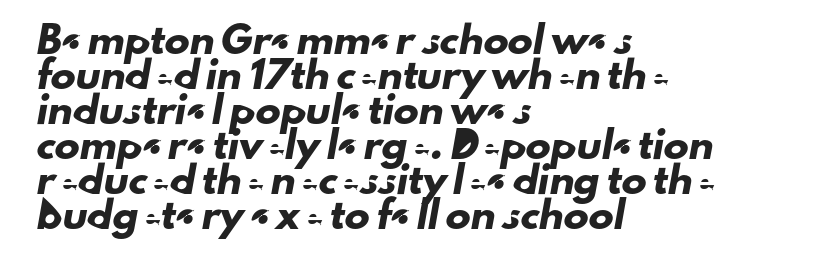
{"underline": "no", "align": "left", "line_spacing": "normal", "line_spacing_ratio": 1.4, "letter_spacing": "normal", "letter_spacing_em": 0.0, "glyph_px": 25}
